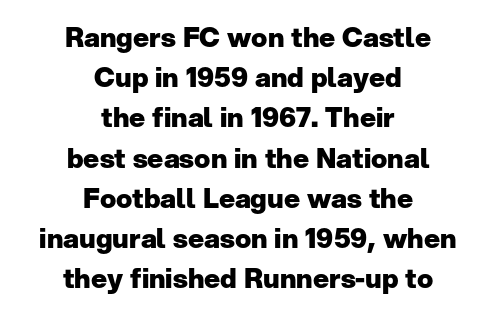
Every stem runs plumb, perpendicular to the baseline. Any mark beneath the type? The region is blank. The leading is moderate, giving the passage an even texture. The compositor balanced each line on the midline. The characters look thick and weighty, a clear bold.
